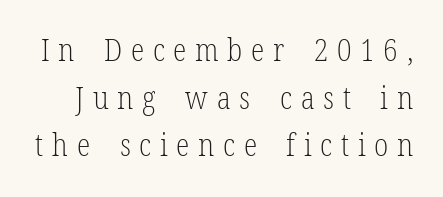
Q: Is the text bold? A: No.
Q: Is the text italic (slanted)? A: No, it is upright.
Q: Is the typeface a serif or a sans-serif typeface? A: Serif.
Q: Is the text underlined? A: No.
Q: Is the spacing between letters normal or unusually wide? A: Unusually wide.
Q: Is the spacing between lines tight, normal or loose? A: Normal.
Q: Width (condensed, normal, or wide)? A: Condensed.
Q: Stroke contrast? A: Low.
Q: x-height? A: Medium.
Q: Monospaced? A: No.
